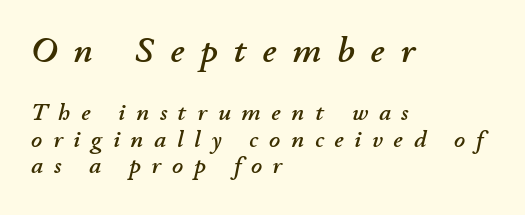
The image shows 36 px text type, italic (leaning right); set left-aligned, tight line spacing (1.1x), unusually wide letter spacing (+0.45 em), not underlined; the first (top) block is 1.5x larger; low stroke contrast and a small x-height.
